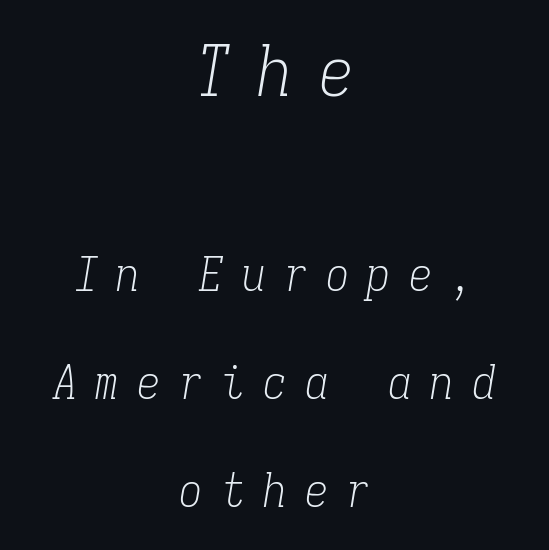
{"serif": "yes", "italic": "yes", "lean": "right", "slant_degrees": 9, "bold": "no", "weight": "light", "width": "condensed", "stroke_contrast": "low", "x_height": "medium", "monospaced": "yes", "underline": "no", "align": "center", "line_spacing": "loose", "line_spacing_ratio": 2.3, "letter_spacing": "wide", "letter_spacing_em": 0.39, "larger_block": "first", "size_ratio": 1.49, "glyph_px": 70}
